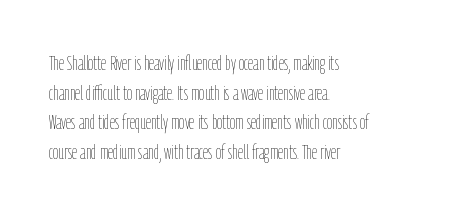
{"italic": "no", "bold": "no", "underline": "no", "align": "left", "line_spacing": "normal", "line_spacing_ratio": 1.41, "letter_spacing": "normal", "letter_spacing_em": 0.0, "glyph_px": 21}
